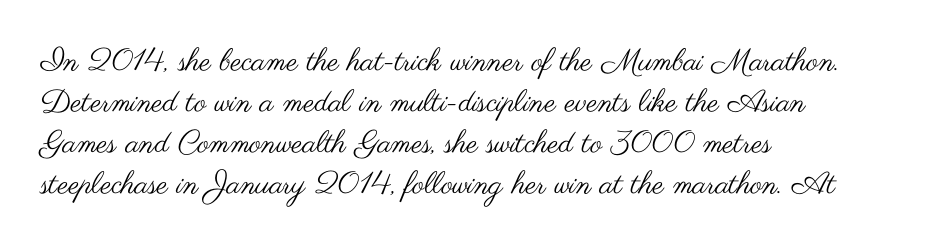
Is the type heavy? It reads as light-to-regular instead. Tracking here is standard; glyphs follow each other at the usual distance. A typesetter would call this leading conventional body-copy spacing.
